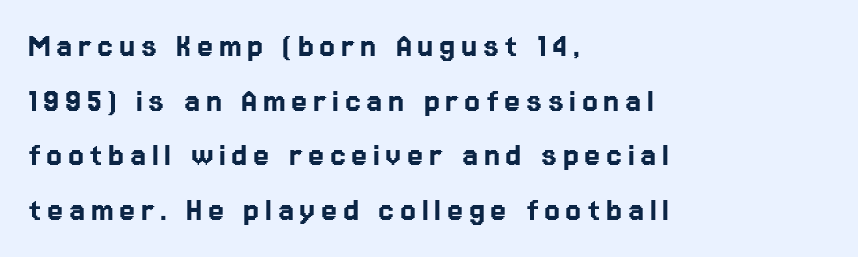
The image shows 36 px sans-serif type, upright; set left-aligned, normal line spacing (1.52x), not underlined; low stroke contrast and a medium x-height.
